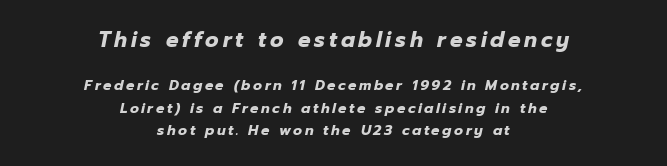
The image shows 21 px bold type, italic (leaning right); set centered, normal line spacing (1.6x), not underlined; the first (top) block is 1.5x larger.
